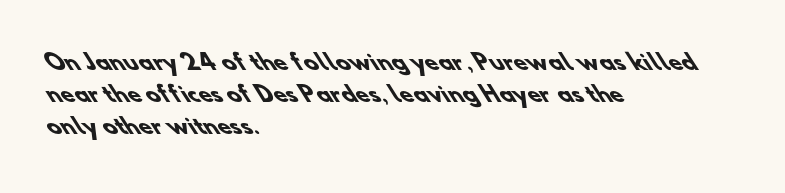
Every row of glyphs begins at an identical x-position on the left. Tracking here is standard; glyphs follow each other at the usual distance. Only glyphs here, with clear space below each row. Summary of vertical rhythm: regular, with standard interline spacing.
